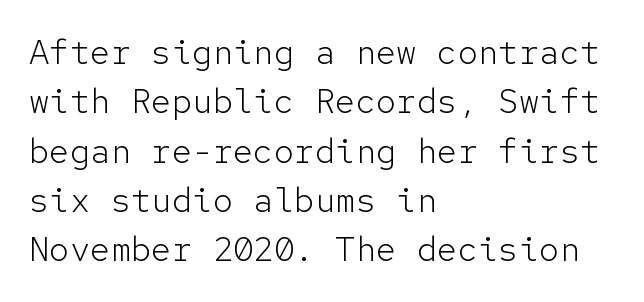
Monospaced: the letters line up in strict vertical columns. Is this a heavy cut? Hardly; it is regular or lighter. This sample uses a sans-serif face. Posture: straight, roman, zero tilt. Each word holds together tightly as a unit, with standard inter-letter gaps. Where is the straight margin? On the left.
